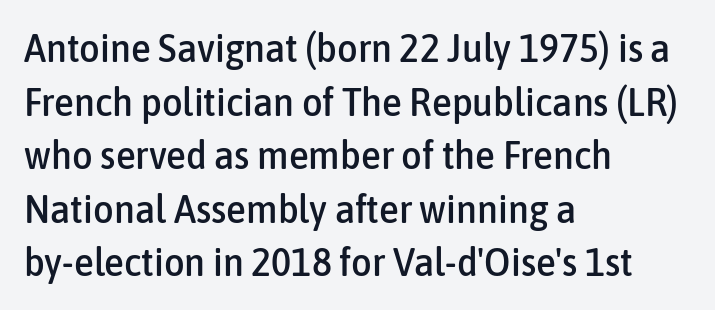
{"serif": "no", "italic": "no", "width": "condensed", "stroke_contrast": "low", "x_height": "medium", "monospaced": "no", "underline": "no", "align": "left", "line_spacing": "normal", "line_spacing_ratio": 1.34, "letter_spacing": "normal", "letter_spacing_em": 0.0, "glyph_px": 40}
